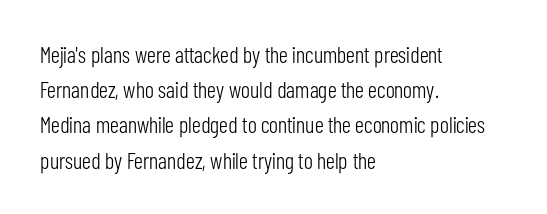
A typesetter would call this leading conventional body-copy spacing. Casual observation: everything's shoved over to the left. Counters stay open thanks to moderate or lighter strokes. The lettering stays uniformly vertical, giving the passage a roman look. No extra tracking has been applied to these lines. The gap between lines stays unmarked.
